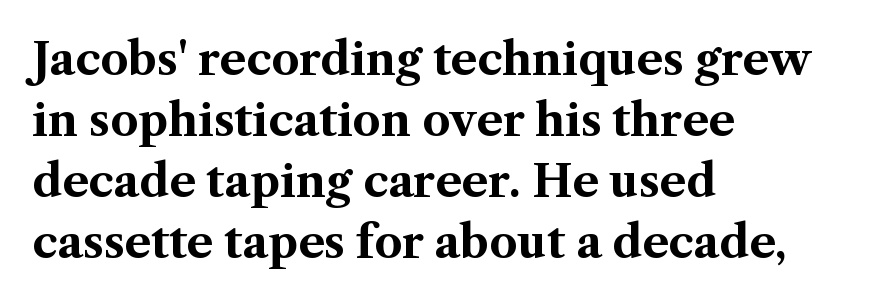
{"serif": "yes", "italic": "no", "bold": "yes", "weight": "bold", "width": "normal", "stroke_contrast": "medium", "x_height": "medium", "monospaced": "no", "underline": "no", "align": "left", "line_spacing": "normal", "line_spacing_ratio": 1.39, "letter_spacing": "normal", "letter_spacing_em": 0.0, "glyph_px": 44}
